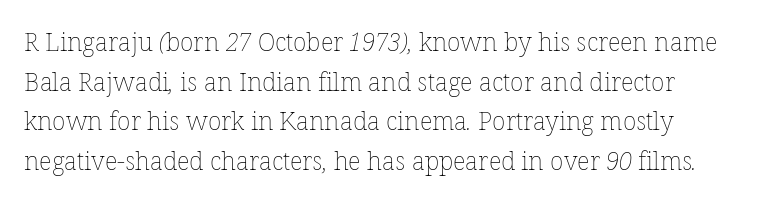
Q: Is the text bold? A: No.
Q: Is the text underlined? A: No.
Q: How is the paragraph aligned? A: Left-aligned.
Q: Is the spacing between letters normal or unusually wide? A: Normal.
Q: Is the spacing between lines tight, normal or loose? A: Normal.
